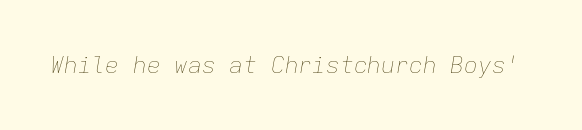
Q: Is the text bold? A: No.
Q: Is the text italic (slanted)? A: Yes, it leans right by about 9 degrees.
Q: Is the text underlined? A: No.
Q: Is the spacing between letters normal or unusually wide? A: Normal.
